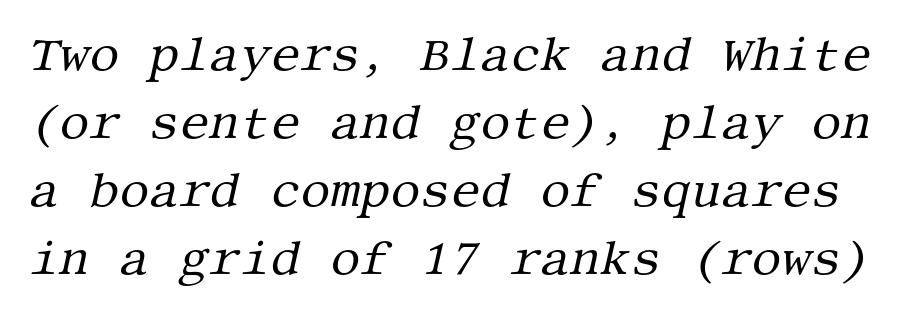
Q: Is the text bold? A: No.
Q: Is the text italic (slanted)? A: Yes, it leans right by about 13 degrees.
Q: Is the typeface a serif or a sans-serif typeface? A: Serif.
Q: Is the text underlined? A: No.
Q: Is the spacing between letters normal or unusually wide? A: Normal.
Q: Is the spacing between lines tight, normal or loose? A: Normal.
Q: Width (condensed, normal, or wide)? A: Normal.
Q: Stroke contrast? A: Medium.
Q: x-height? A: Large.
